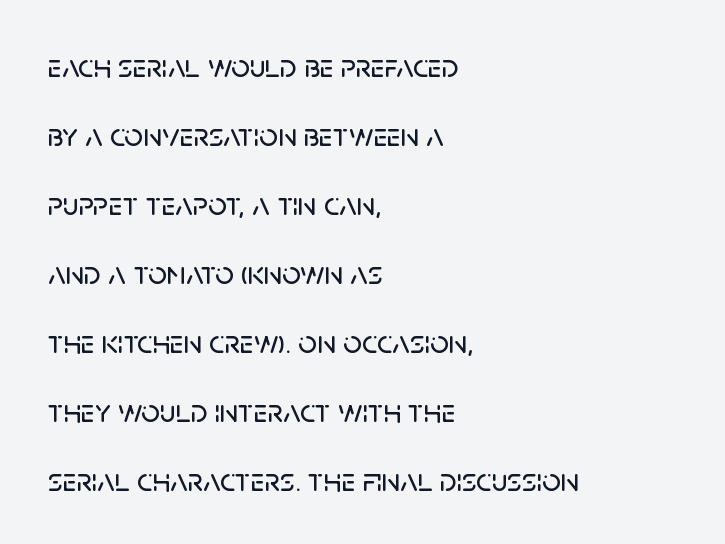
The image shows 33 px sans-serif type, upright; set left-aligned, loose line spacing (2.09x), normal letter spacing, not underlined; low stroke contrast and a large x-height.
